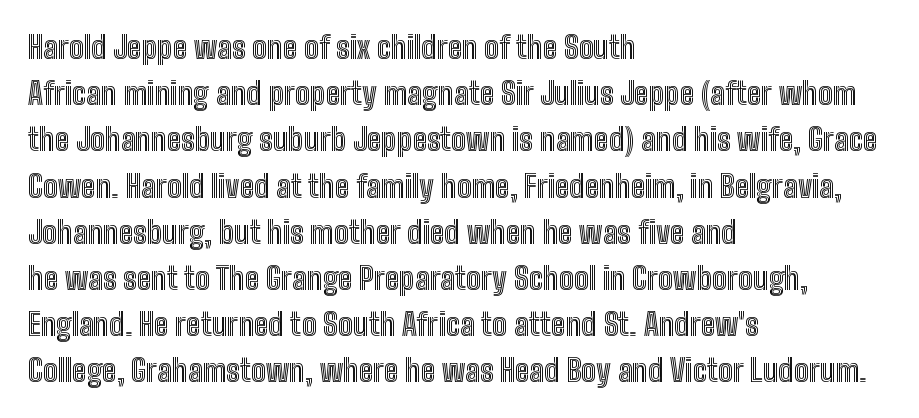
Line spacing here is normal. This rendering uses left alignment, leaving the right contour irregular. This sample has the flowing, uneven cadence of proportional lettering. Spacing between characters is what you'd get straight out of the box. Style check: upright.
